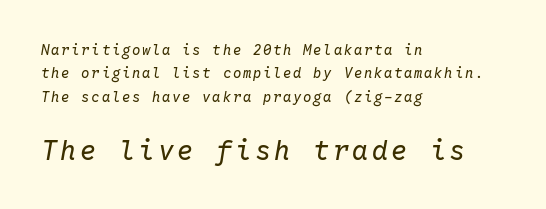
Q: Is the text bold? A: No.
Q: Is the text italic (slanted)? A: Yes, it leans right by about 10 degrees.
Q: Is the text underlined? A: No.
Q: How is the paragraph aligned? A: Left-aligned.
Q: Is the spacing between lines tight, normal or loose? A: Normal.
Q: Which block of text is set in a larger size, the first (top) or the second (bottom)? A: The second (bottom) one.
